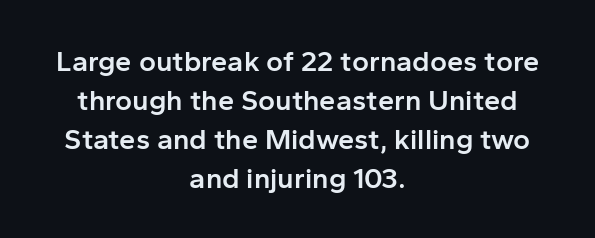
The image shows 29 px semibold sans-serif type, upright; set centered, normal line spacing (1.34x), normal letter spacing, not underlined; low stroke contrast and a medium x-height.
